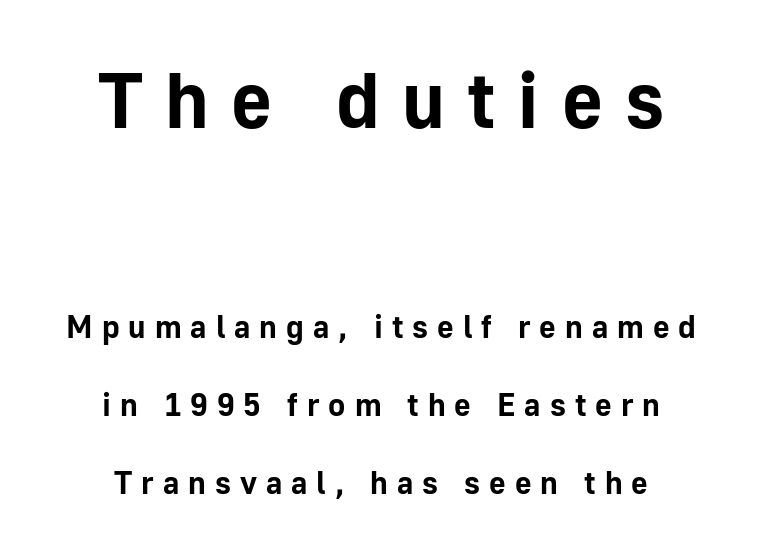
The image shows 79 px bold sans-serif type, upright; set centered, loose line spacing (2.44x), unusually wide letter spacing (+0.28 em), not underlined; the first (top) block is 2.47x larger; low stroke contrast and a medium x-height.
